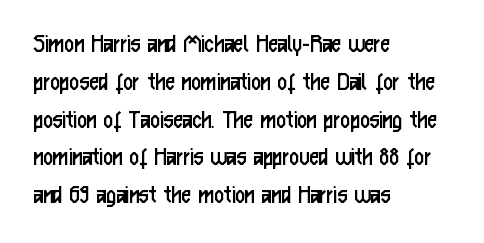
The image shows 27 px text type, upright; set left-aligned, normal line spacing (1.4x), normal letter spacing, not underlined.
